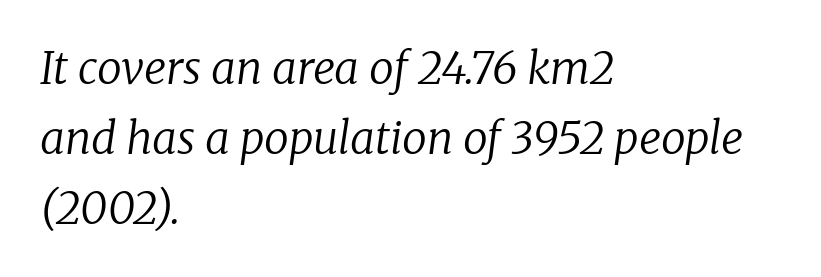
The image shows 44 px regular-weight serif type, italic (leaning right); set left-aligned, normal line spacing (1.59x), normal letter spacing, not underlined; low stroke contrast and a medium x-height.
